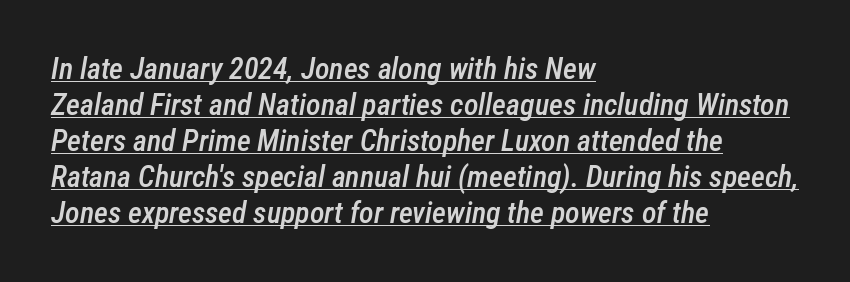
The characters look somewhat weighty, a semibold short of true bold. The rendering uses natural spacing where letterforms have individual widths. An italicized treatment has been applied to the whole sample. Compared with typical body copy, the letter spacing here is the same.
